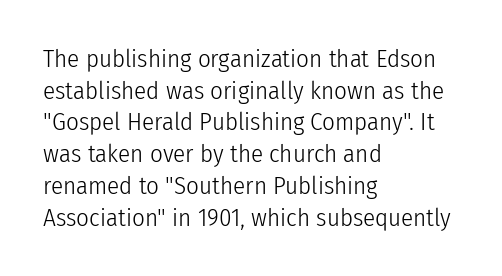
Q: Is the text bold? A: No.
Q: Is the text italic (slanted)? A: No, it is upright.
Q: Is the text underlined? A: No.
Q: How is the paragraph aligned? A: Left-aligned.
Q: Is the spacing between letters normal or unusually wide? A: Normal.
Q: Is the spacing between lines tight, normal or loose? A: Normal.
